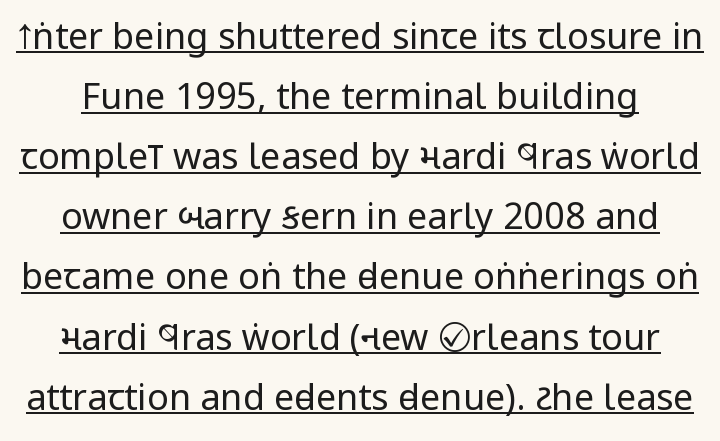
Q: Is the text bold? A: No.
Q: Is the text italic (slanted)? A: No, it is upright.
Q: Is the typeface a serif or a sans-serif typeface? A: Sans-serif.
Q: Is the text underlined? A: Yes.
Q: Is the spacing between letters normal or unusually wide? A: Normal.
Q: Is the spacing between lines tight, normal or loose? A: Normal.
Q: Width (condensed, normal, or wide)? A: Condensed.
Q: Stroke contrast? A: Low.
Q: x-height? A: Large.
Q: Monospaced? A: No.
